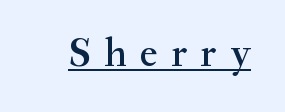
The font family rendered here belongs to the serif group. Short note: letters widely spaced. Like a heading marked for emphasis, these lines bear an underscore. The face used here is proportionally spaced, like ordinary book or web type. Look at the stroke-to-counter ratio: somewhat heavy, a semibold. The specimen reads as upright at a glance.
